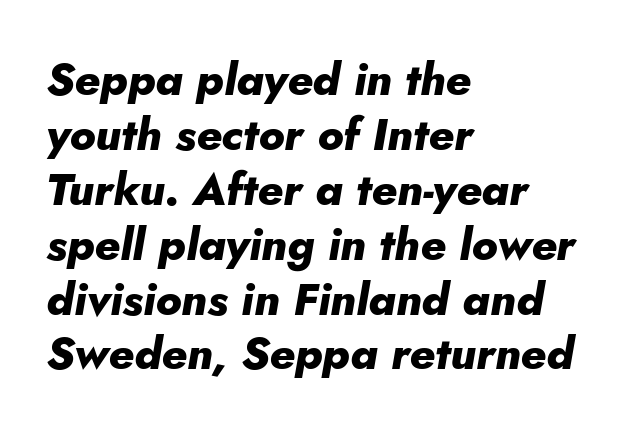
A typesetter would call this proportional, since set widths differ per character. Left-aligned paragraph, ragged on the right. The typesetting leans heavy: a genuine bold. The letters sit at their default tracking, neither squeezed nor spread.
